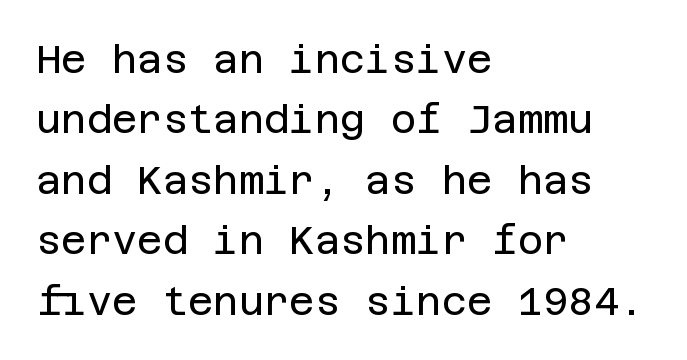
Q: Is the text bold? A: No.
Q: Is the text italic (slanted)? A: No, it is upright.
Q: Is the typeface a serif or a sans-serif typeface? A: Sans-serif.
Q: Is the text underlined? A: No.
Q: How is the paragraph aligned? A: Left-aligned.
Q: Is the spacing between letters normal or unusually wide? A: Normal.
Q: Is the spacing between lines tight, normal or loose? A: Normal.
Q: Width (condensed, normal, or wide)? A: Normal.
Q: Stroke contrast? A: Low.
Q: x-height? A: Large.
